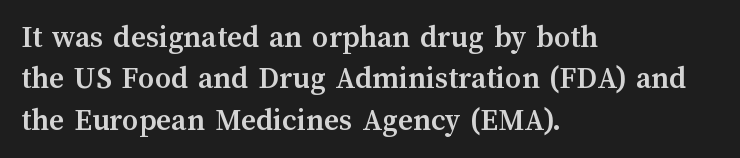
This sample has the flowing, uneven cadence of proportional lettering. Nobody drew a line under any word here. The designer left line spacing at the default. A typesetter would call this zero additional tracking.
